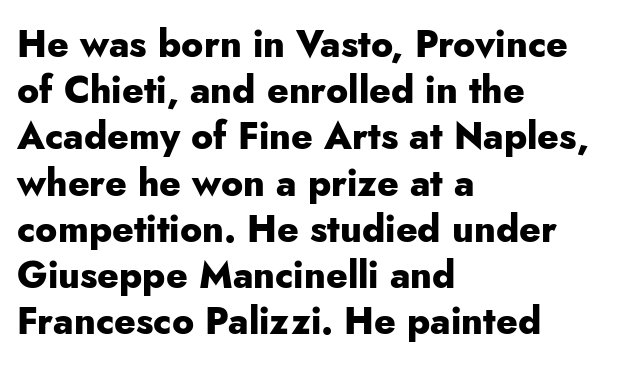
The image shows 37 px heavy sans-serif type, upright; set left-aligned, normal line spacing (1.25x), normal letter spacing, not underlined; low stroke contrast and a small x-height.
